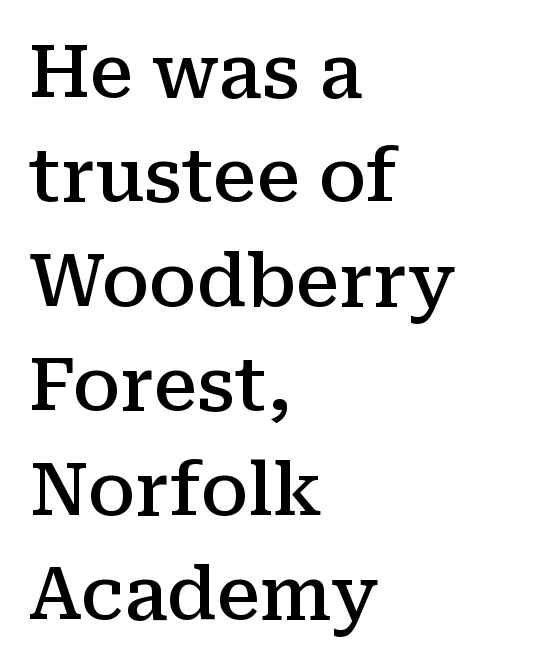
You can tell it's not italic because the verticals are truly vertical. The characters display serif detailing at their extremities. Underlining? Definitely not there. Characters follow at the spacing the type designer built in. The ragged edge is on the right, which tells us the setting is flush left. Typesetter's note: demi weight, one step under bold.
